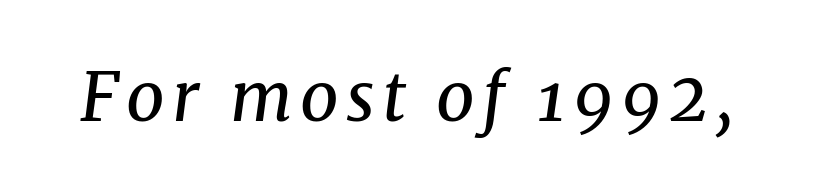
{"serif": "yes", "italic": "yes", "lean": "right", "slant_degrees": 8, "bold": "no", "weight": "regular", "width": "normal", "stroke_contrast": "medium", "x_height": "medium", "monospaced": "no", "underline": "no", "glyph_px": 67}
